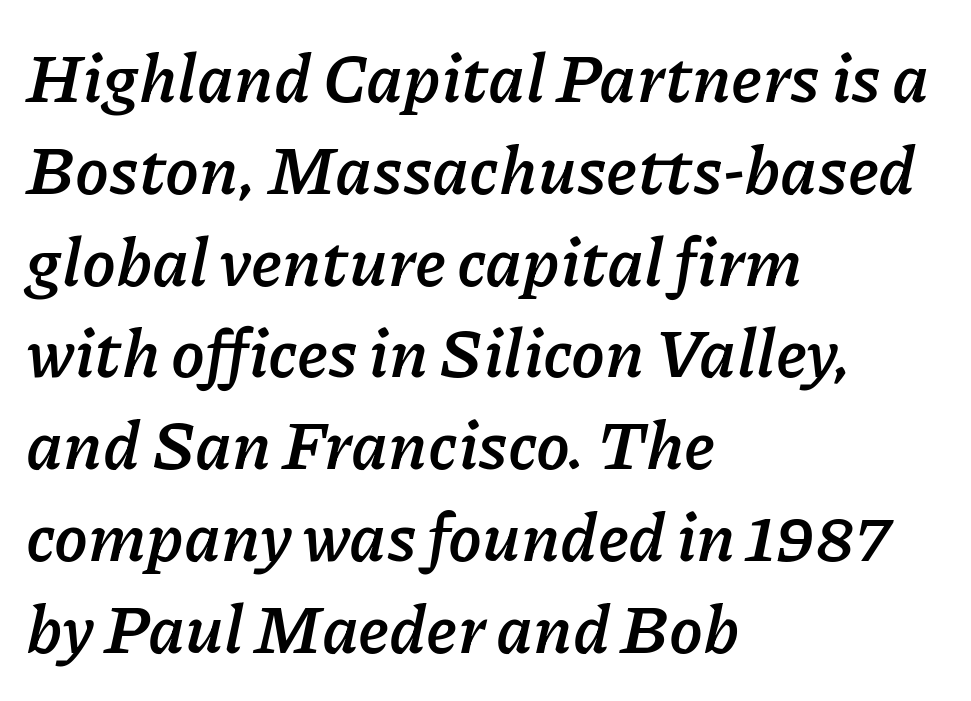
Letters rest on an invisible, unmarked baseline. Glyph-to-glyph distance matches everyday printed text. Looks like regular typesetting: each glyph gets only the width it needs. Every character sits at an angle, as italics do. Chunky letters — that's bold for sure.
